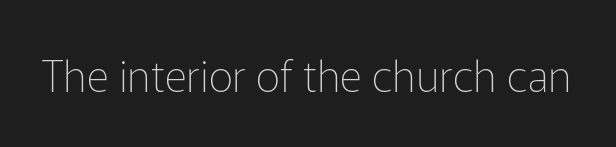
Q: Is the text bold? A: No.
Q: Is the text italic (slanted)? A: No, it is upright.
Q: Is the typeface a serif or a sans-serif typeface? A: Sans-serif.
Q: Is the text underlined? A: No.
Q: Is the spacing between letters normal or unusually wide? A: Normal.
Q: Width (condensed, normal, or wide)? A: Normal.
Q: Stroke contrast? A: Low.
Q: x-height? A: Medium.
Q: Monospaced? A: No.
